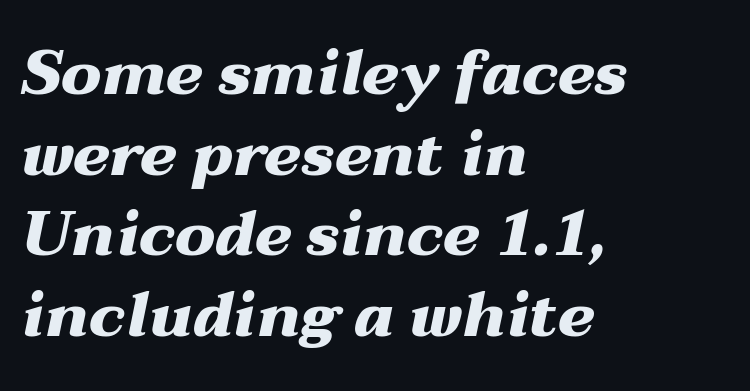
Horizontally, the lines are justified to the leading edge only. This rendering features lettering with no underline. Think of a printed novel: that variable character pitch is what you see here. The face used here has a pronounced slope to its letters. Letter spacing: default.
